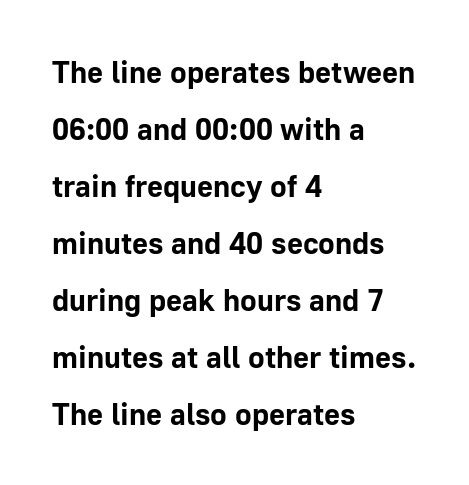
{"serif": "no", "italic": "no", "bold": "yes", "weight": "bold", "width": "normal", "stroke_contrast": "low", "x_height": "medium", "monospaced": "no", "underline": "no", "align": "left", "line_spacing_ratio": 1.84, "letter_spacing": "normal", "letter_spacing_em": 0.0, "glyph_px": 31}
